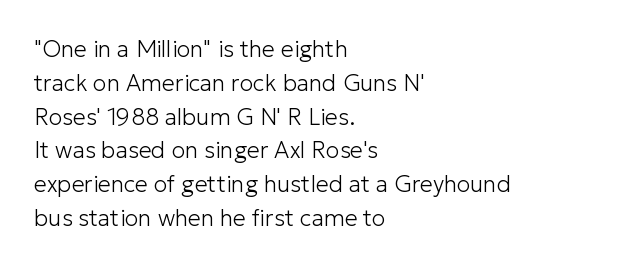
{"italic": "no", "bold": "no", "underline": "no", "align": "left", "line_spacing": "normal", "line_spacing_ratio": 1.47, "letter_spacing": "normal", "letter_spacing_em": 0.0, "glyph_px": 23}
